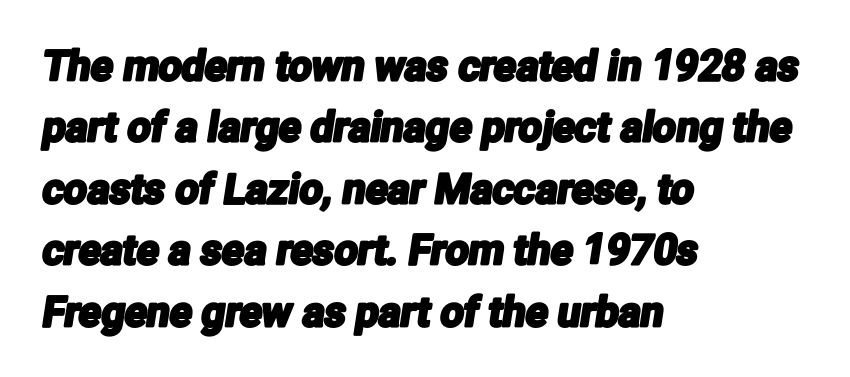
{"serif": "no", "width": "condensed", "stroke_contrast": "low", "x_height": "medium", "monospaced": "no", "underline": "no", "align": "left", "line_spacing": "normal", "line_spacing_ratio": 1.5, "letter_spacing": "normal", "letter_spacing_em": 0.0, "glyph_px": 41}
